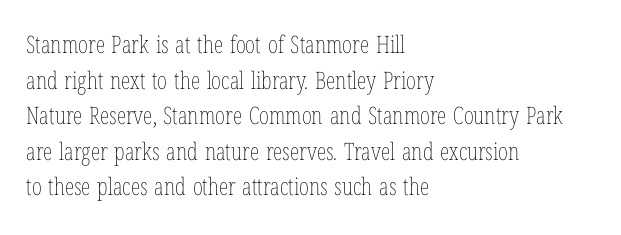
The image shows 24 px text type, upright; set left-aligned, normal line spacing (1.48x), normal letter spacing, not underlined.
